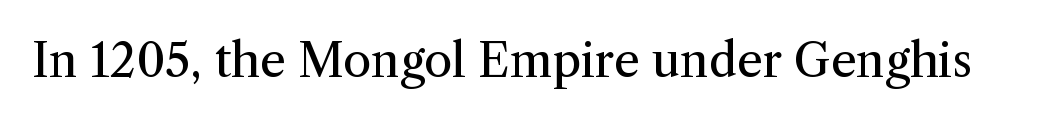
{"serif": "yes", "italic": "no", "bold": "no", "weight": "regular", "width": "normal", "stroke_contrast": "medium", "x_height": "medium", "monospaced": "no", "underline": "no", "letter_spacing": "normal", "letter_spacing_em": 0.0, "glyph_px": 46}
